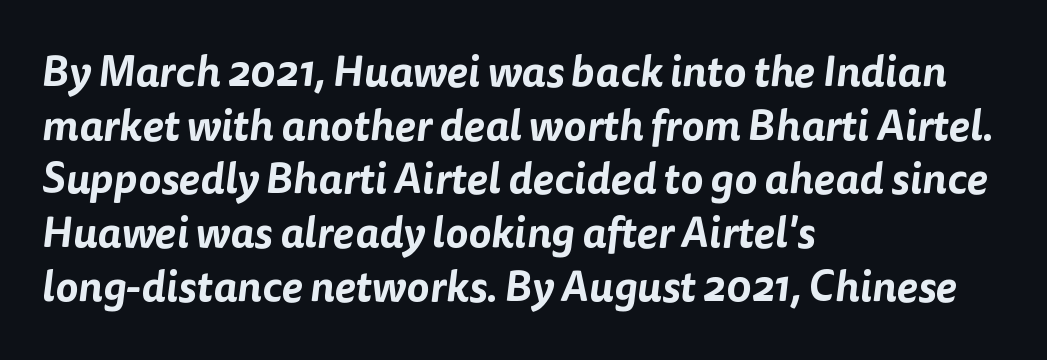
The lines in this sample share a left origin and differ only in where they stop. A typesetter would label this face a sans. Spacing between characters is what you'd get straight out of the box. Each row of text sits above clean, open space. The space between consecutive lines is moderate. Varying glyph widths throughout — classic text-font behaviour.
